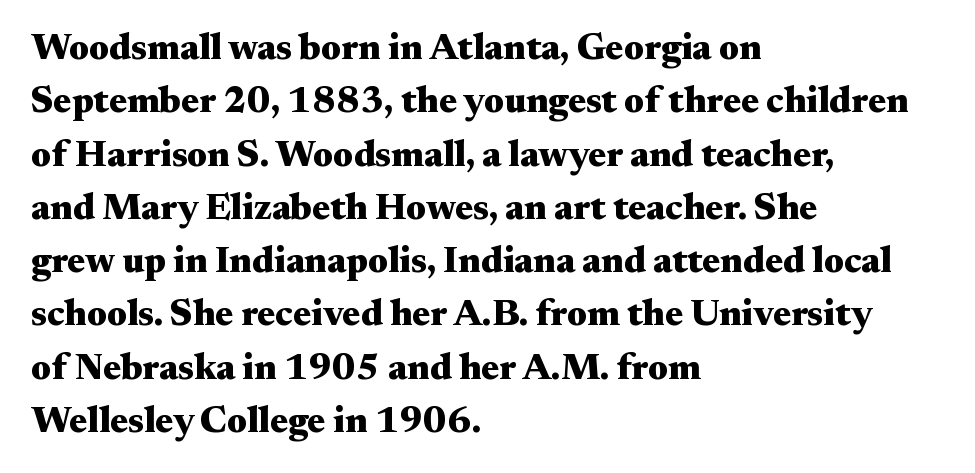
The letters carry serifs — small finishing strokes at the ends of their stems. The letters stand upright; this is a roman face. These lines carry a lot of weight — the face is fully bold. Here the designer chose a conventional face with non-uniform glyph widths.
